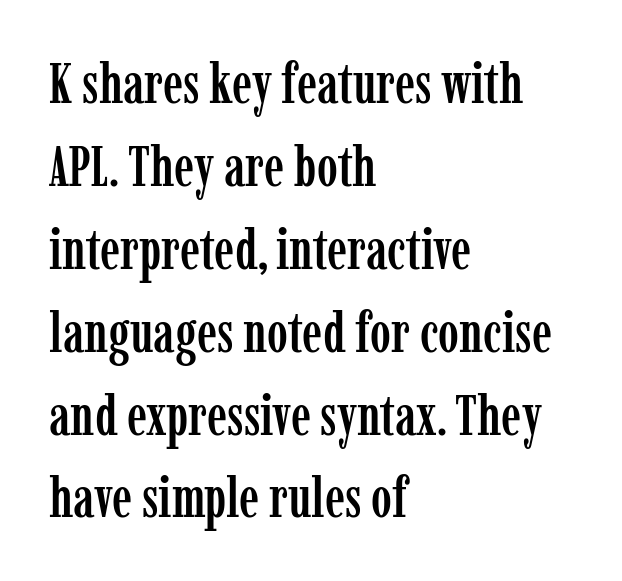
The image shows 56 px condensed serif type, upright; set left-aligned, normal line spacing (1.48x), normal letter spacing, not underlined; low stroke contrast and a medium x-height.
